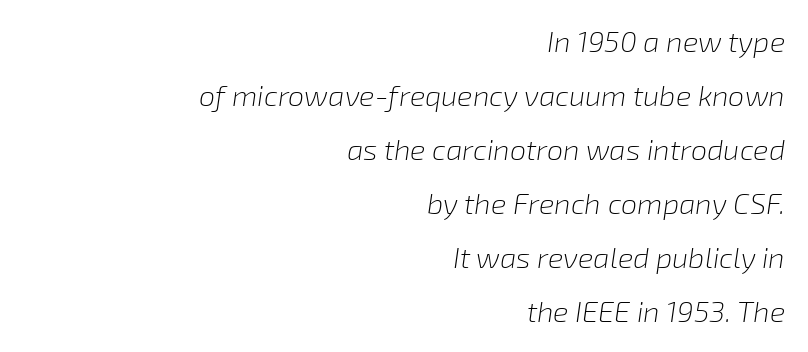
It's the slanting kind of type. Each letter keeps its own natural width here, so spacing adapts to shape. Plain, unruled lines of type. Each line ends at the same right margin while the left side varies.
